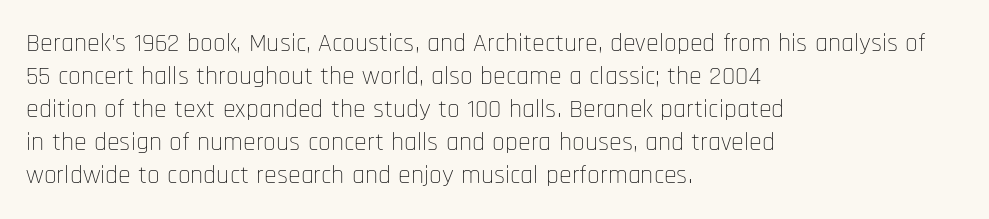
Q: Is the text bold? A: No.
Q: Is the text italic (slanted)? A: No, it is upright.
Q: Is the text underlined? A: No.
Q: How is the paragraph aligned? A: Left-aligned.
Q: Is the spacing between letters normal or unusually wide? A: Normal.
Q: Is the spacing between lines tight, normal or loose? A: Normal.
